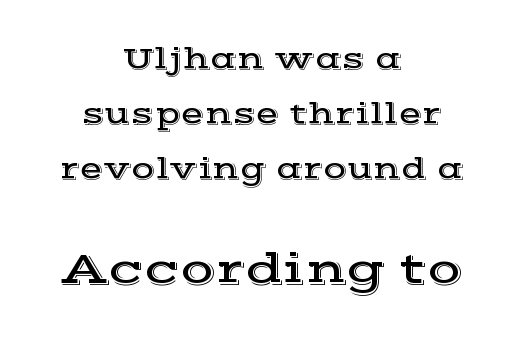
The image shows 46 px wide serif type, upright; set centered, line spacing 1.77x, normal letter spacing, not underlined; the second (bottom) block is 1.48x larger; a medium x-height.
